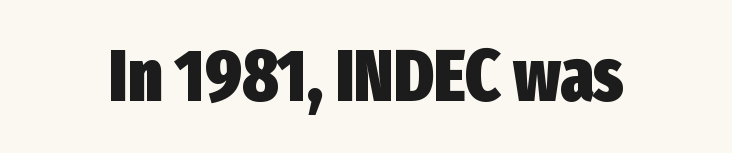
The image shows 73 px heavy, condensed sans-serif type, upright; set normal letter spacing, not underlined; low stroke contrast and a medium x-height.
